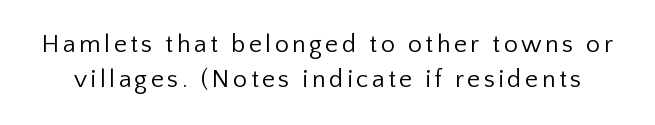
{"italic": "no", "bold": "no", "underline": "no", "line_spacing": "normal", "line_spacing_ratio": 1.42, "glyph_px": 25}
